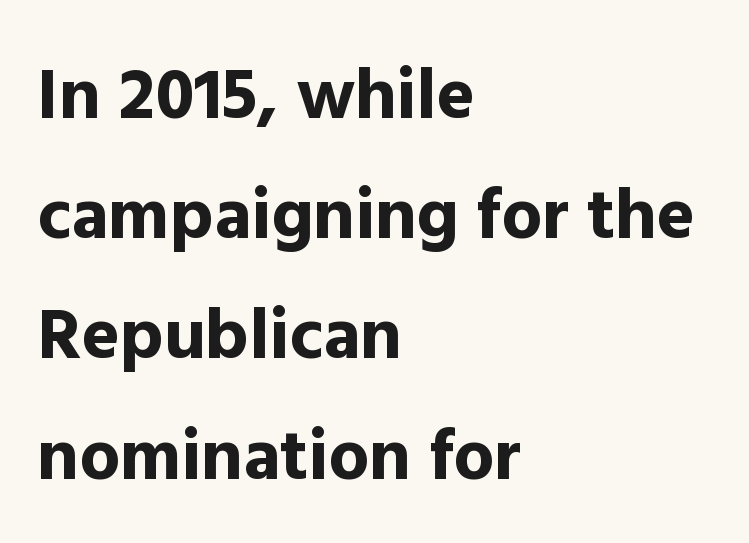
{"serif": "no", "italic": "no", "bold": "yes", "weight": "bold", "width": "normal", "x_height": "medium", "monospaced": "no", "underline": "no", "align": "left", "line_spacing": "normal", "line_spacing_ratio": 1.67, "letter_spacing": "normal", "letter_spacing_em": 0.0, "glyph_px": 72}
